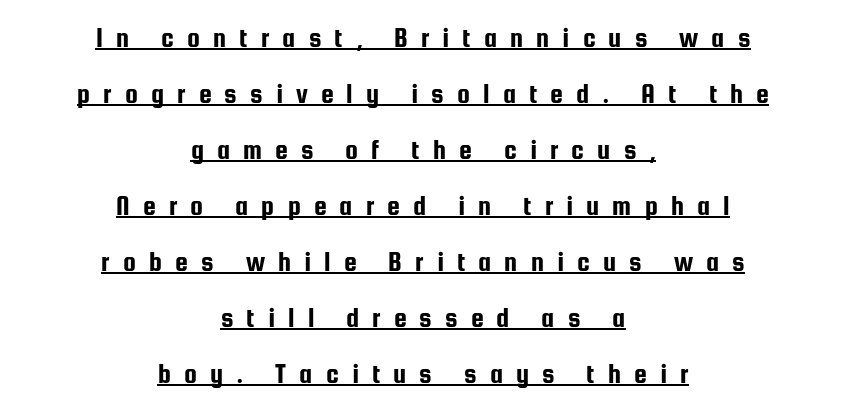
The face used here appears with an underline applied. Rendered with straight, roman letterforms. Note the varied advance widths — an 'i' is clearly narrower than an 'm'. Each word looks stretched out because of the extra space between its letters. These lines stand farther apart than default settings would place them.
